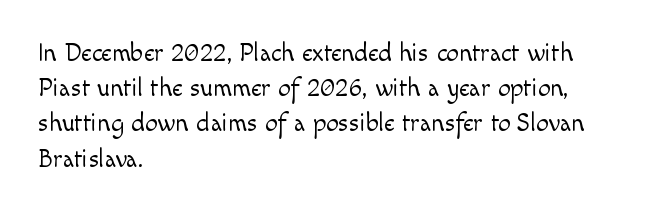
Weight: not bold — regular or lighter. Summary of vertical rhythm: regular, with standard interline spacing. Italic? Not at all — the glyphs are vertical. Words appear dense and cohesive because spacing is normal. Glance below the letters and you will spot only blank space.
